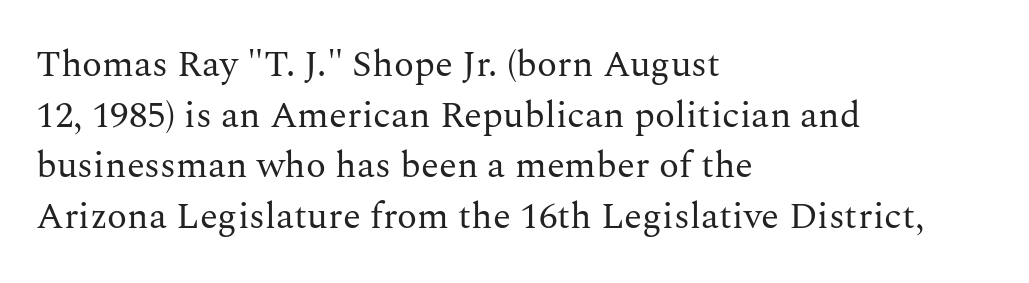
Q: Is the text bold? A: No.
Q: Is the text italic (slanted)? A: No, it is upright.
Q: Is the typeface a serif or a sans-serif typeface? A: Serif.
Q: Is the text underlined? A: No.
Q: How is the paragraph aligned? A: Left-aligned.
Q: Is the spacing between letters normal or unusually wide? A: Normal.
Q: Is the spacing between lines tight, normal or loose? A: Normal.
Q: Width (condensed, normal, or wide)? A: Normal.
Q: Stroke contrast? A: Medium.
Q: x-height? A: Medium.
Q: Monospaced? A: No.
